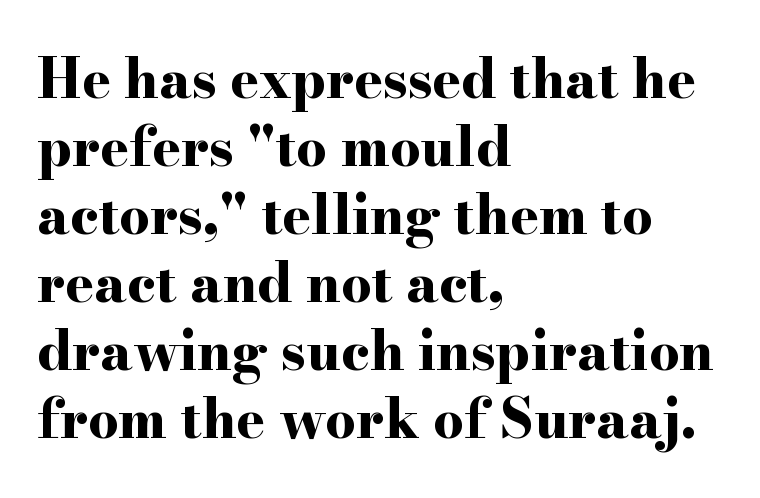
{"serif": "yes", "italic": "no", "bold": "yes", "weight": "bold", "width": "wide", "stroke_contrast": "high", "x_height": "small", "monospaced": "no", "underline": "no", "align": "left", "line_spacing": "normal", "line_spacing_ratio": 1.26, "letter_spacing": "normal", "letter_spacing_em": 0.0, "glyph_px": 54}
